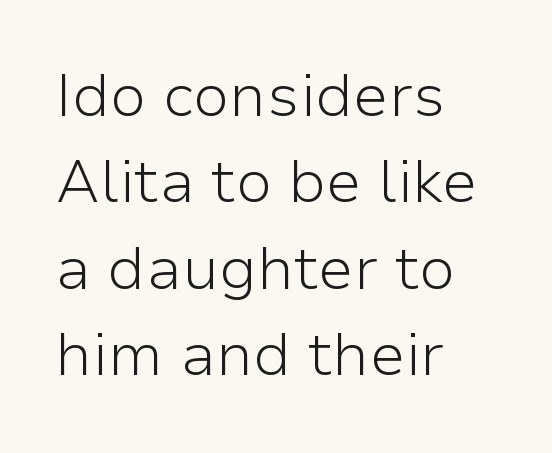
Quick note: interline space is typical. Ascenders rise straight up at ninety degrees. Every row of glyphs begins at an identical x-position on the left. This reads as an unemphasized weight, regular at the heaviest. Descender tails drop into unmarked territory.
